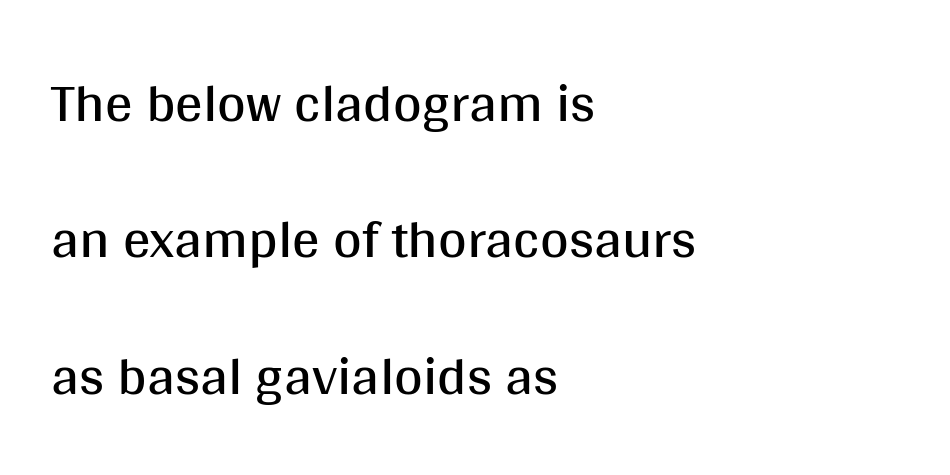
Q: Is the text bold? A: No.
Q: Is the text italic (slanted)? A: No, it is upright.
Q: Is the typeface a serif or a sans-serif typeface? A: Sans-serif.
Q: Is the text underlined? A: No.
Q: How is the paragraph aligned? A: Left-aligned.
Q: Is the spacing between letters normal or unusually wide? A: Normal.
Q: Is the spacing between lines tight, normal or loose? A: Loose.
Q: Width (condensed, normal, or wide)? A: Normal.
Q: Stroke contrast? A: Medium.
Q: x-height? A: Large.
Q: Monospaced? A: No.
